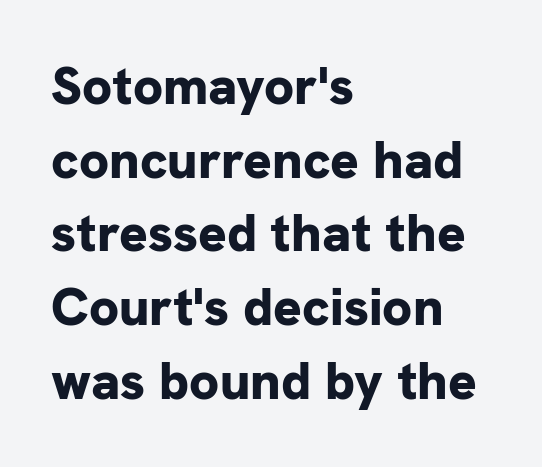
Q: Is the text bold? A: Yes.
Q: Is the text italic (slanted)? A: No, it is upright.
Q: Is the typeface a serif or a sans-serif typeface? A: Sans-serif.
Q: Is the text underlined? A: No.
Q: How is the paragraph aligned? A: Left-aligned.
Q: Is the spacing between letters normal or unusually wide? A: Normal.
Q: Is the spacing between lines tight, normal or loose? A: Normal.
Q: Width (condensed, normal, or wide)? A: Normal.
Q: Stroke contrast? A: Low.
Q: x-height? A: Medium.
Q: Monospaced? A: No.
